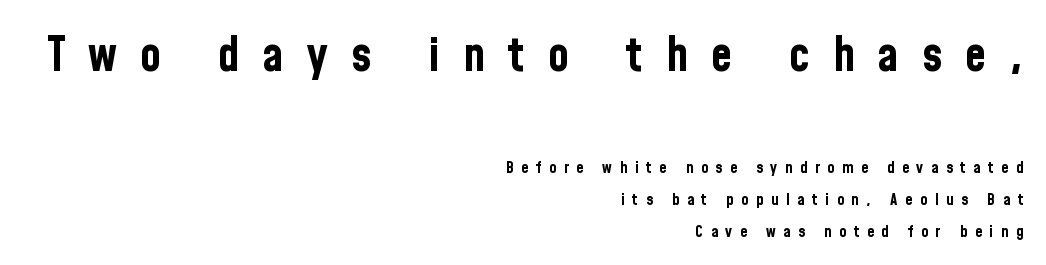
Q: Is the text bold? A: Yes.
Q: Is the text italic (slanted)? A: No, it is upright.
Q: Is the typeface a serif or a sans-serif typeface? A: Sans-serif.
Q: Is the text underlined? A: No.
Q: How is the paragraph aligned? A: Right-aligned.
Q: Is the spacing between letters normal or unusually wide? A: Unusually wide.
Q: Is the spacing between lines tight, normal or loose? A: Loose.
Q: Which block of text is set in a larger size, the first (top) or the second (bottom)? A: The first (top) one.
Q: Width (condensed, normal, or wide)? A: Condensed.
Q: Stroke contrast? A: Low.
Q: x-height? A: Medium.
Q: Monospaced? A: No.
